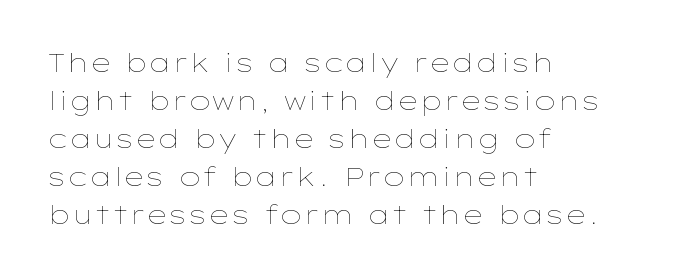
{"italic": "no", "bold": "no", "underline": "no", "align": "left", "line_spacing": "normal", "line_spacing_ratio": 1.52, "letter_spacing": "normal", "letter_spacing_em": 0.0, "glyph_px": 25}
